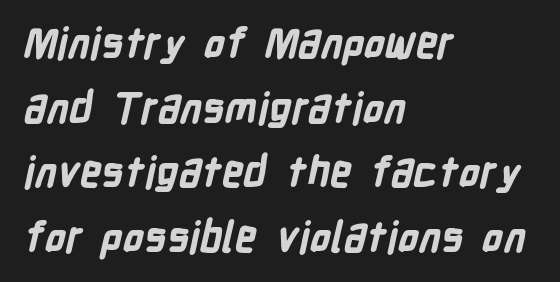
{"serif": "no", "bold": "yes", "weight": "bold", "width": "condensed", "stroke_contrast": "low", "x_height": "medium", "monospaced": "no", "underline": "no", "align": "left", "line_spacing": "normal", "line_spacing_ratio": 1.54, "letter_spacing": "normal", "letter_spacing_em": 0.0, "glyph_px": 42}
